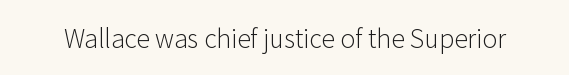
The rendering keeps characters at their native spacing. The font sits on the lighter half of the weight spectrum, regular included. Quick note: underline off. Is there any slant? The stems are plumb.
